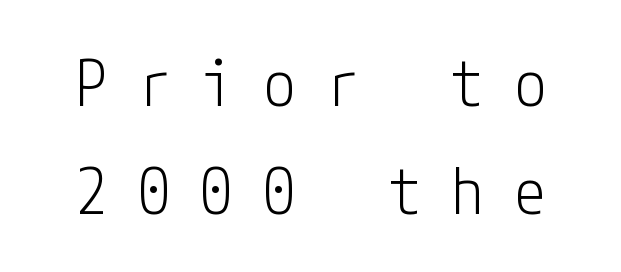
Q: Is the text bold? A: No.
Q: Is the text italic (slanted)? A: No, it is upright.
Q: Is the typeface a serif or a sans-serif typeface? A: Sans-serif.
Q: Is the text underlined? A: No.
Q: Is the spacing between letters normal or unusually wide? A: Unusually wide.
Q: Is the spacing between lines tight, normal or loose? A: Normal.
Q: Width (condensed, normal, or wide)? A: Condensed.
Q: Stroke contrast? A: Low.
Q: x-height? A: Medium.
